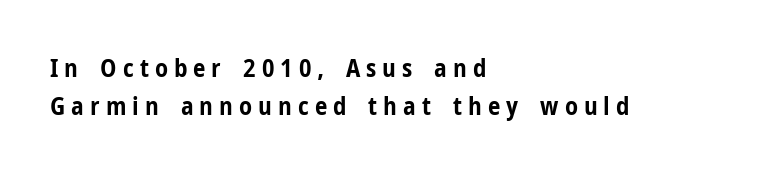
{"italic": "no", "bold": "yes", "underline": "no", "align": "left", "line_spacing": "normal", "line_spacing_ratio": 1.53, "letter_spacing": "wide", "letter_spacing_em": 0.24, "glyph_px": 25}
